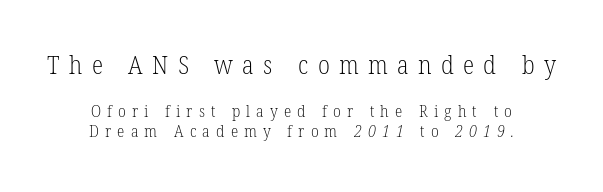
Q: Is the text bold? A: No.
Q: Is the text underlined? A: No.
Q: How is the paragraph aligned? A: Centered.
Q: Is the spacing between letters normal or unusually wide? A: Unusually wide.
Q: Which block of text is set in a larger size, the first (top) or the second (bottom)? A: The first (top) one.
